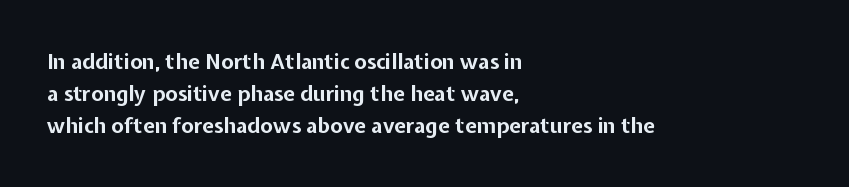
{"italic": "no", "bold": "yes", "underline": "no", "align": "left", "line_spacing": "normal", "line_spacing_ratio": 1.52, "letter_spacing": "normal", "letter_spacing_em": 0.0, "glyph_px": 21}
